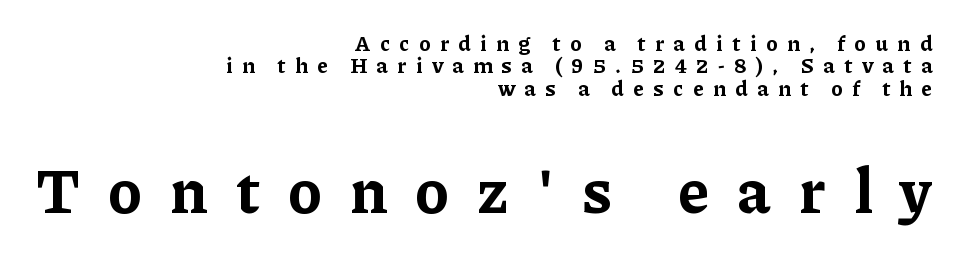
Summary of vertical rhythm: compact, with narrow interline spacing. This is the regular roman posture of the typeface. This rendering features lettering with no underline. A dark, heavy texture on the line: the type is bold. A typesetter would label this face a serif.
